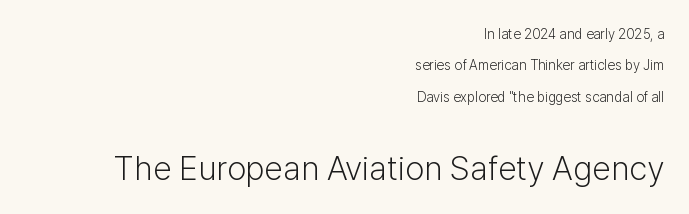
{"serif": "no", "italic": "no", "bold": "no", "weight": "light", "width": "normal", "stroke_contrast": "low", "x_height": "medium", "monospaced": "no", "underline": "no", "align": "right", "line_spacing": "loose", "line_spacing_ratio": 2.25, "letter_spacing": "normal", "letter_spacing_em": 0.0, "larger_block": "second", "size_ratio": 2.43, "glyph_px": 34}
